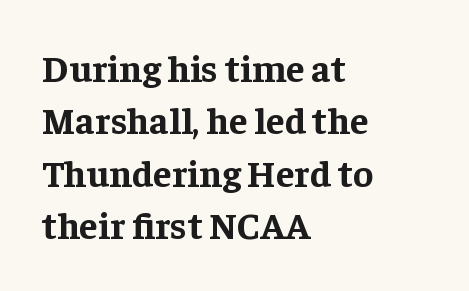
These lines stack with their left ends in a neat column. Think of a printed novel: that variable character pitch is what you see here. Ordinary non-slanted type is in use. Bare-footed words on every line. Nobody touched the tracking dial on this one.
